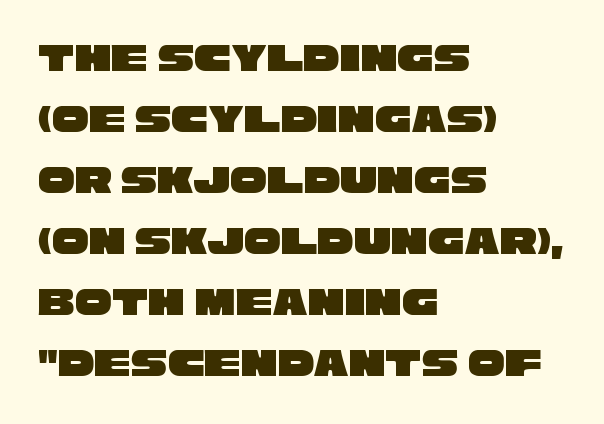
{"serif": "no", "width": "wide", "stroke_contrast": "low", "x_height": "large", "monospaced": "no", "underline": "no", "align": "left", "line_spacing": "normal", "line_spacing_ratio": 1.49, "letter_spacing": "normal", "letter_spacing_em": 0.0, "glyph_px": 41}
